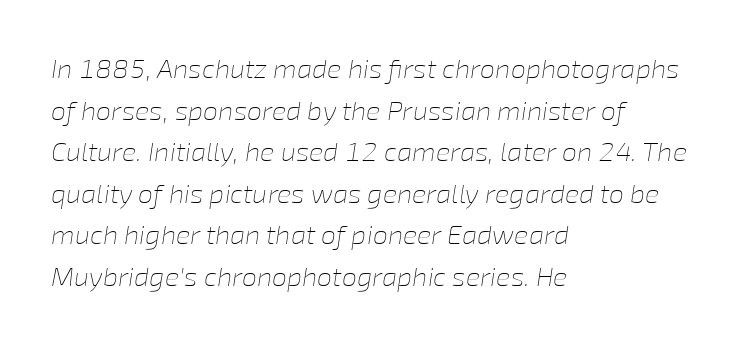
The image shows 27 px text type, italic (leaning right); set left-aligned, normal line spacing (1.54x), normal letter spacing, not underlined.
